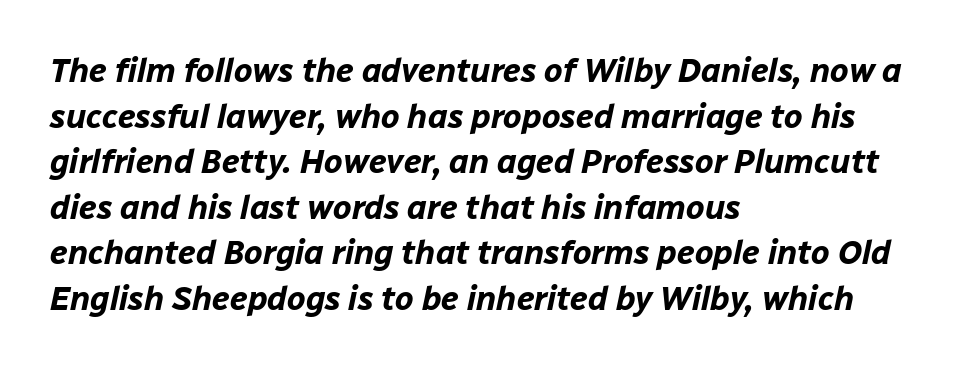
Varying glyph widths throughout — classic text-font behaviour. Does the weight exceed regular? Yes, all the way to bold. The area under the type is left untouched. The paragraph has a hard left edge and a soft right edge.
